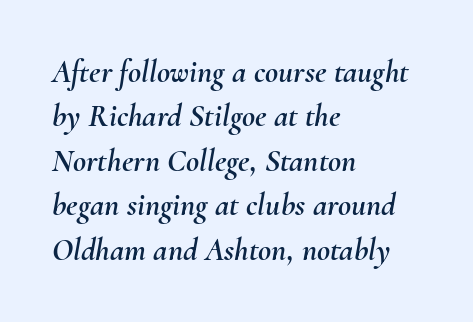
Q: Is the text italic (slanted)? A: Yes, it leans right by about 10 degrees.
Q: Is the text underlined? A: No.
Q: How is the paragraph aligned? A: Left-aligned.
Q: Is the spacing between letters normal or unusually wide? A: Normal.
Q: Is the spacing between lines tight, normal or loose? A: Normal.
Q: Width (condensed, normal, or wide)? A: Normal.
Q: Stroke contrast? A: Medium.
Q: x-height? A: Small.
Q: Monospaced? A: No.
